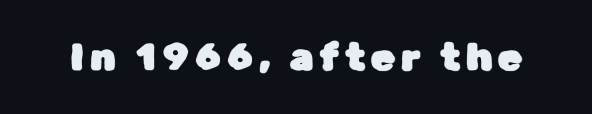
{"serif": "no", "italic": "no", "width": "normal", "stroke_contrast": "low", "x_height": "medium", "monospaced": "no", "underline": "no", "glyph_px": 38}
